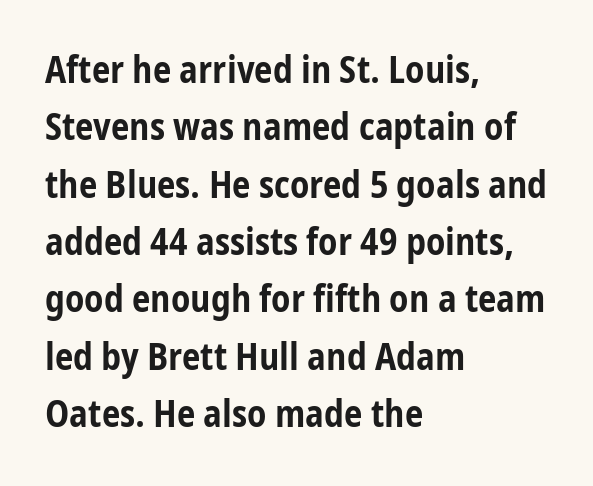
The image shows 37 px bold, condensed sans-serif type, upright; set left-aligned, normal line spacing (1.55x), normal letter spacing, not underlined; low stroke contrast and a medium x-height.
